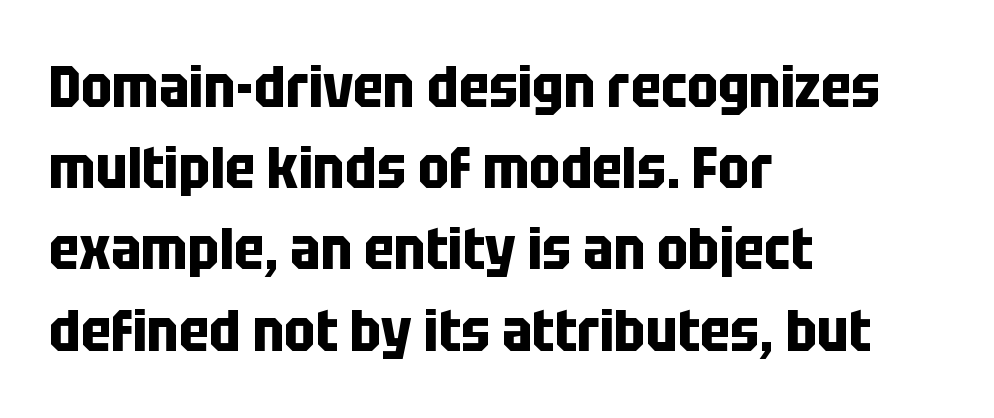
The image shows 58 px bold, condensed sans-serif type, upright; set left-aligned, normal line spacing (1.4x), normal letter spacing, not underlined; low stroke contrast and a large x-height.
